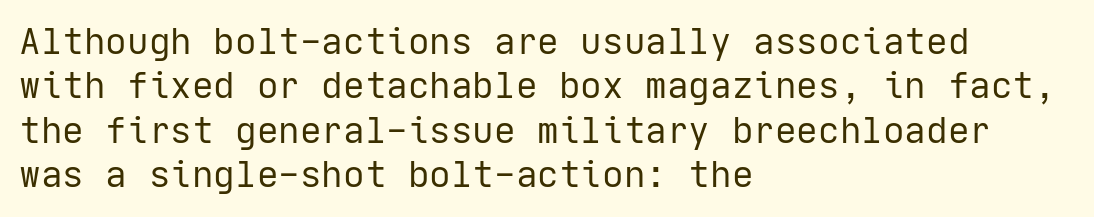
{"serif": "no", "italic": "no", "bold": "no", "weight": "regular", "width": "normal", "stroke_contrast": "low", "x_height": "medium", "underline": "no", "align": "left", "line_spacing_ratio": 1.23, "letter_spacing": "normal", "letter_spacing_em": 0.0, "glyph_px": 36}
